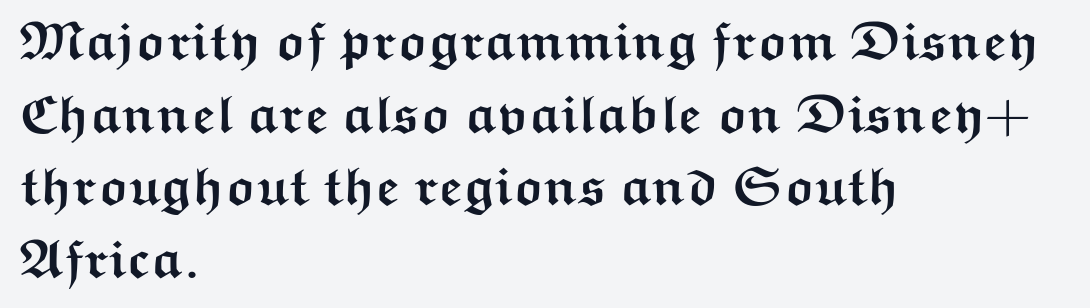
Typographically, this falls in the sans-serif category. Notice how the passage keeps a crisp vertical edge on the left only. Heavy, bold letterforms. The letters stand straight up with perfectly vertical stems. The gaps between neighbouring characters are ordinary and unremarkable.
